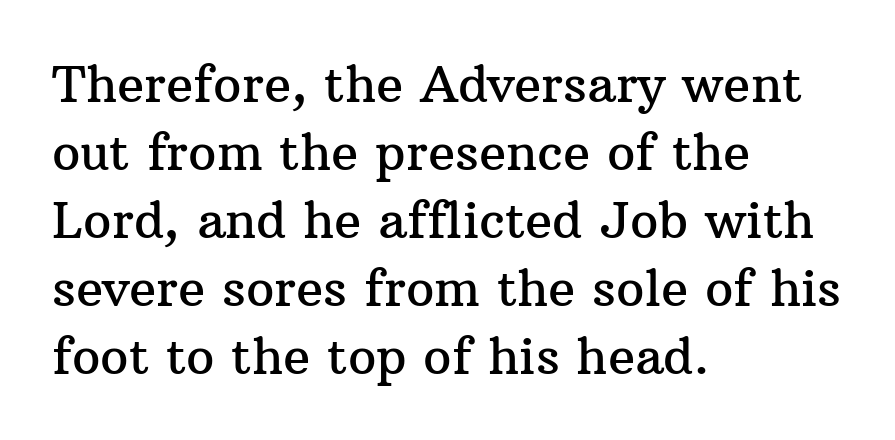
The image shows 50 px serif type, upright; set left-aligned, normal line spacing (1.36x), normal letter spacing, not underlined; medium stroke contrast and a medium x-height.
